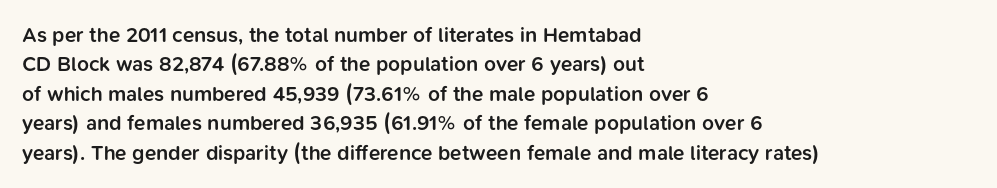
The image shows 21 px text type, upright; set left-aligned, normal line spacing (1.4x), normal letter spacing, not underlined.
